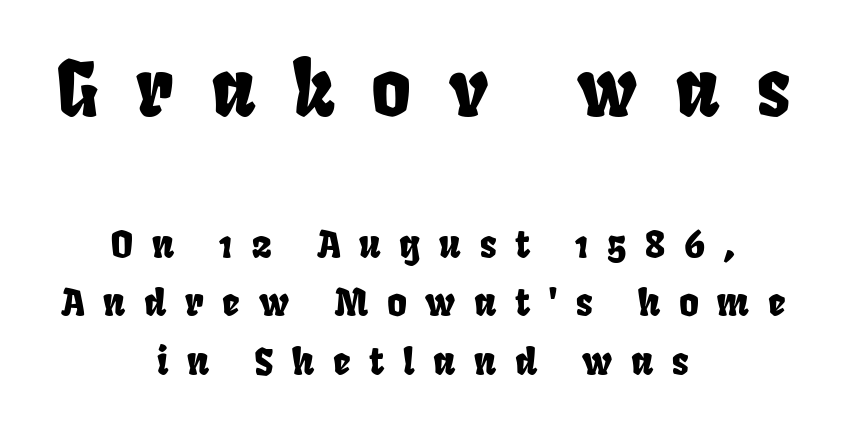
Q: Is the typeface a serif or a sans-serif typeface? A: Sans-serif.
Q: Is the text underlined? A: No.
Q: How is the paragraph aligned? A: Centered.
Q: Is the spacing between letters normal or unusually wide? A: Unusually wide.
Q: Is the spacing between lines tight, normal or loose? A: Normal.
Q: Which block of text is set in a larger size, the first (top) or the second (bottom)? A: The first (top) one.
Q: Width (condensed, normal, or wide)? A: Condensed.
Q: Stroke contrast? A: Low.
Q: x-height? A: Large.
Q: Monospaced? A: No.
